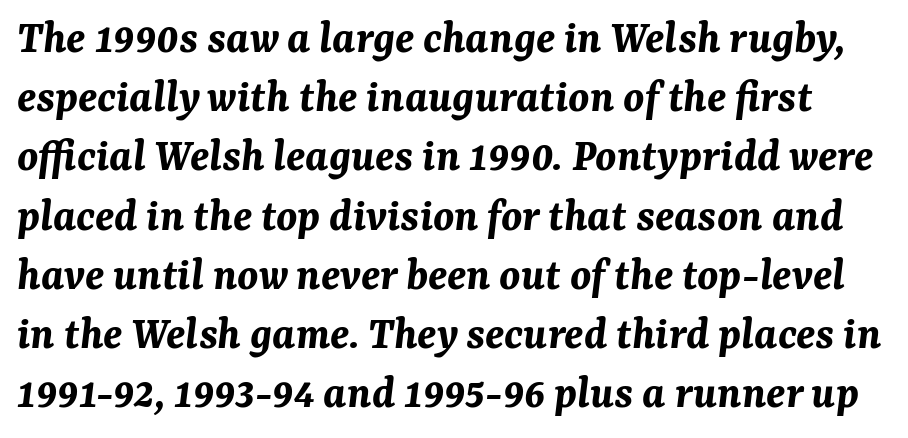
{"italic": "yes", "lean": "right", "slant_degrees": 7, "bold": "yes", "weight": "bold", "width": "normal", "stroke_contrast": "medium", "x_height": "medium", "monospaced": "no", "underline": "no", "line_spacing": "normal", "line_spacing_ratio": 1.26, "letter_spacing": "normal", "letter_spacing_em": 0.0, "glyph_px": 47}
